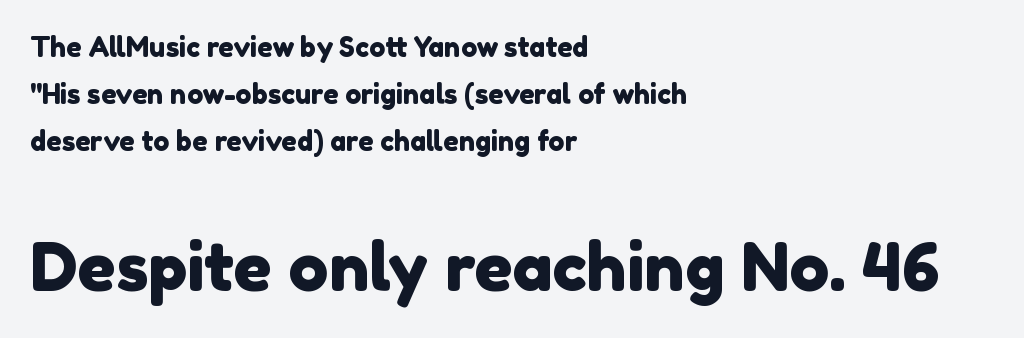
The image shows 67 px sans-serif type; set left-aligned, line spacing 1.75x, normal letter spacing, not underlined; the second (bottom) block is 2.48x larger; a medium x-height.
